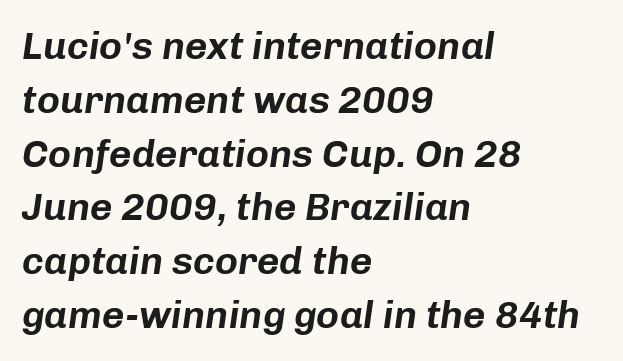
The image shows 39 px text type, italic (leaning right); set left-aligned, normal line spacing (1.38x), normal letter spacing, not underlined; low stroke contrast and a medium x-height.
